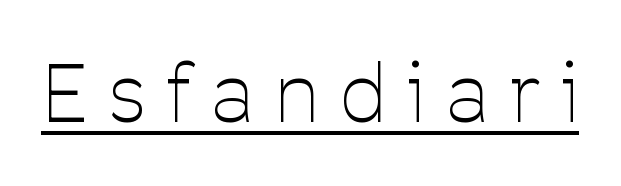
The image shows 79 px thin, condensed sans-serif type, upright; set unusually wide letter spacing (+0.28 em), underlined; low stroke contrast and a medium x-height.
